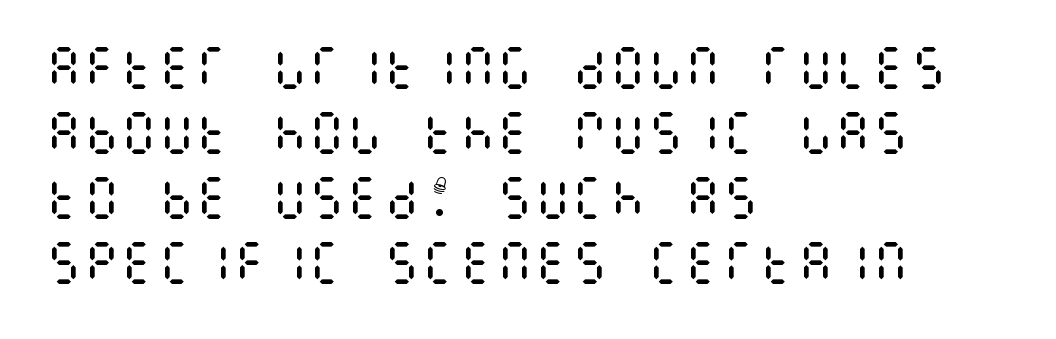
The image shows 47 px regular-weight, condensed type, upright; set left-aligned, normal line spacing (1.38x), normal letter spacing, not underlined; medium stroke contrast and a large x-height.
